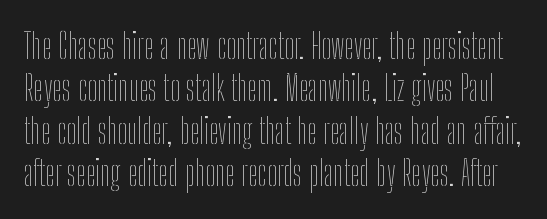
Honestly, there is no underline to notice here at all. The line texture is even and compact thanks to regular tracking. Letters have the restrained weight of plain body copy at most. Every stem runs plumb, perpendicular to the baseline.
